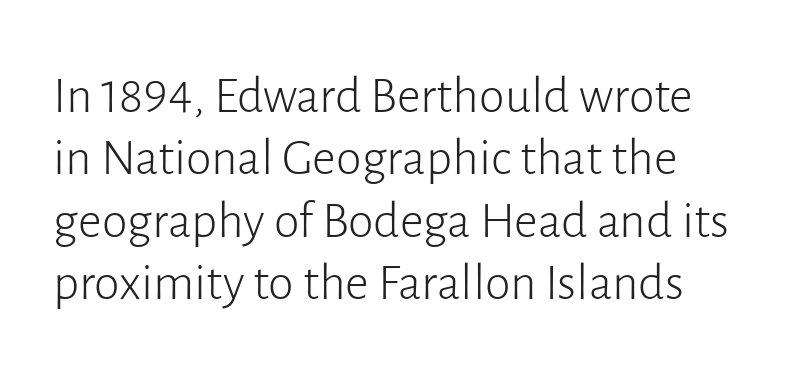
The image shows 52 px light sans-serif type, upright; set line spacing 1.2x, normal letter spacing, not underlined; low stroke contrast and a medium x-height.
